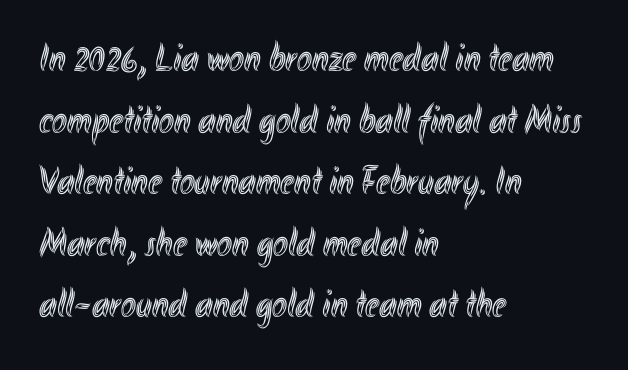
{"width": "condensed", "x_height": "small", "monospaced": "no", "underline": "no", "align": "left", "line_spacing": "normal", "line_spacing_ratio": 1.54, "letter_spacing": "normal", "letter_spacing_em": 0.0, "glyph_px": 40}
